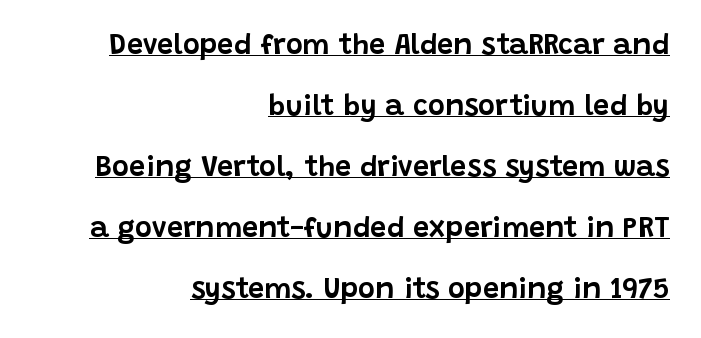
Q: Is the text italic (slanted)? A: No, it is upright.
Q: Is the typeface a serif or a sans-serif typeface? A: Sans-serif.
Q: Is the text underlined? A: Yes.
Q: How is the paragraph aligned? A: Right-aligned.
Q: Is the spacing between letters normal or unusually wide? A: Normal.
Q: Is the spacing between lines tight, normal or loose? A: Loose.
Q: Width (condensed, normal, or wide)? A: Normal.
Q: Stroke contrast? A: Low.
Q: x-height? A: Large.
Q: Monospaced? A: No.
